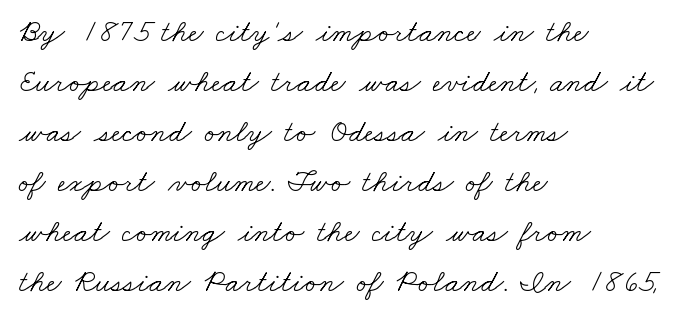
The image shows 32 px light, wide serif type; set left-aligned, normal line spacing (1.56x), normal letter spacing, not underlined; low stroke contrast and a small x-height.
